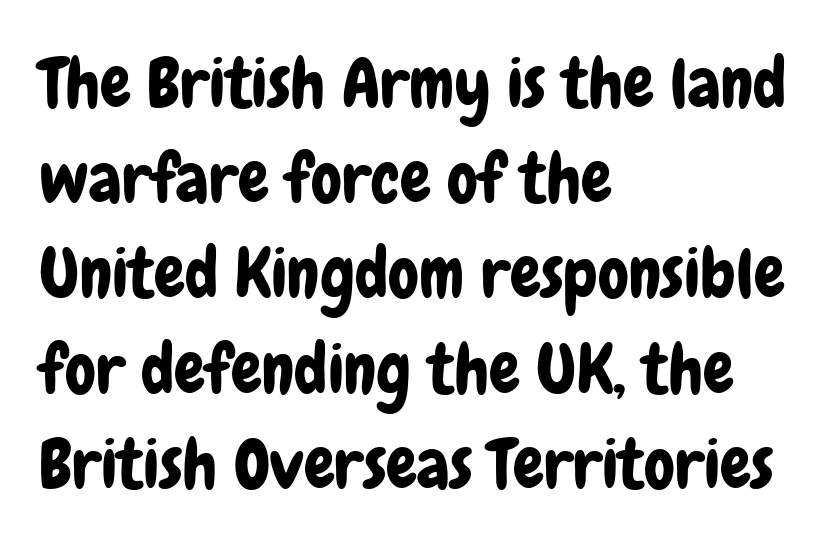
{"serif": "no", "italic": "no", "width": "condensed", "stroke_contrast": "low", "x_height": "medium", "monospaced": "no", "underline": "no", "align": "left", "line_spacing": "normal", "line_spacing_ratio": 1.38, "letter_spacing": "normal", "letter_spacing_em": 0.0, "glyph_px": 69}
